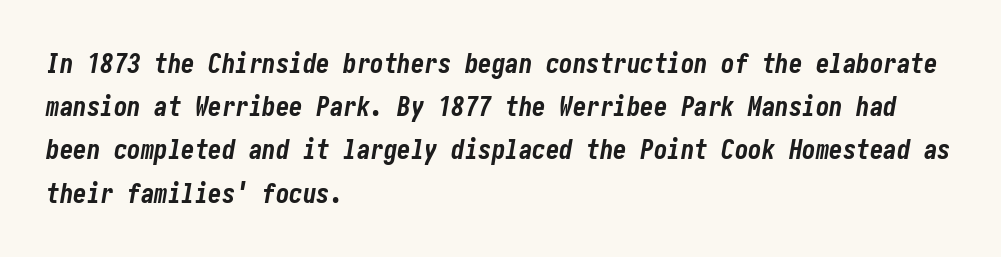
The image shows 27 px bold type, italic (leaning right); set left-aligned, normal line spacing (1.6x), normal letter spacing, not underlined.
